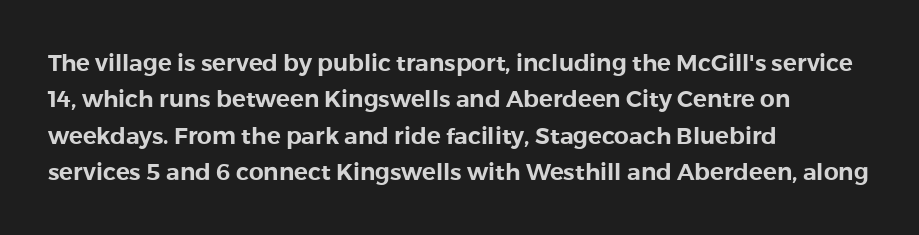
The image shows 23 px text type, upright; set left-aligned, normal line spacing (1.58x), normal letter spacing, not underlined.
